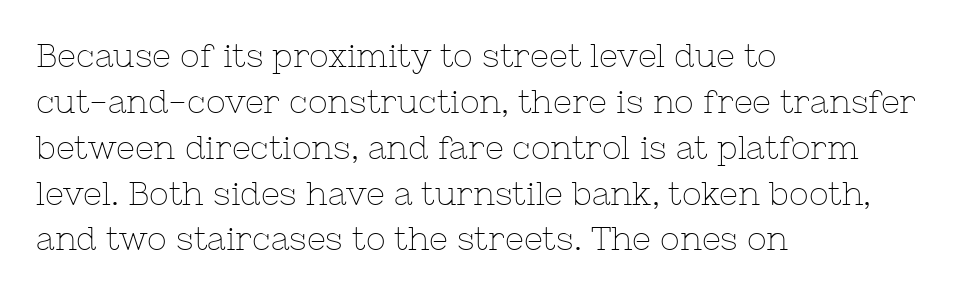
Q: Is the text bold? A: No.
Q: Is the text italic (slanted)? A: No, it is upright.
Q: Is the typeface a serif or a sans-serif typeface? A: Serif.
Q: Is the text underlined? A: No.
Q: How is the paragraph aligned? A: Left-aligned.
Q: Is the spacing between letters normal or unusually wide? A: Normal.
Q: Is the spacing between lines tight, normal or loose? A: Normal.
Q: Width (condensed, normal, or wide)? A: Normal.
Q: Stroke contrast? A: Low.
Q: x-height? A: Medium.
Q: Monospaced? A: No.
